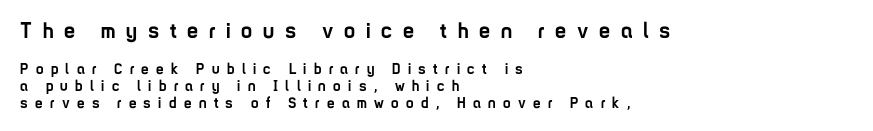
{"italic": "no", "bold": "yes", "underline": "no", "align": "left", "line_spacing": "tight", "line_spacing_ratio": 1.12, "letter_spacing": "wide", "letter_spacing_em": 0.49, "larger_block": "first", "size_ratio": 1.47, "glyph_px": 22}
